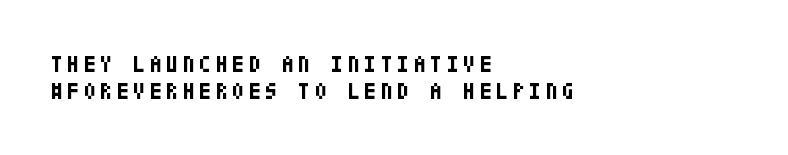
Q: Is the text bold? A: Yes.
Q: Is the text italic (slanted)? A: No, it is upright.
Q: Is the text underlined? A: No.
Q: How is the paragraph aligned? A: Left-aligned.
